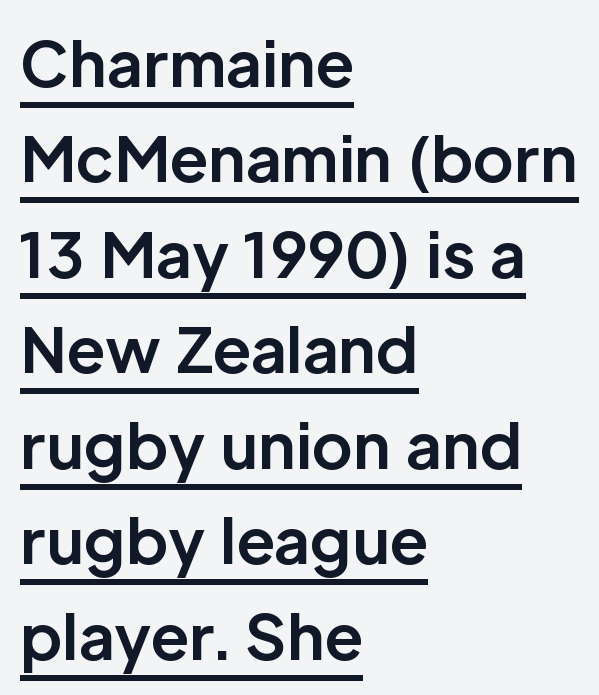
Q: Is the text bold? A: Yes.
Q: Is the text italic (slanted)? A: No, it is upright.
Q: Is the typeface a serif or a sans-serif typeface? A: Sans-serif.
Q: Is the text underlined? A: Yes.
Q: How is the paragraph aligned? A: Left-aligned.
Q: Is the spacing between letters normal or unusually wide? A: Normal.
Q: Is the spacing between lines tight, normal or loose? A: Normal.
Q: Width (condensed, normal, or wide)? A: Normal.
Q: Stroke contrast? A: Low.
Q: x-height? A: Medium.
Q: Monospaced? A: No.
